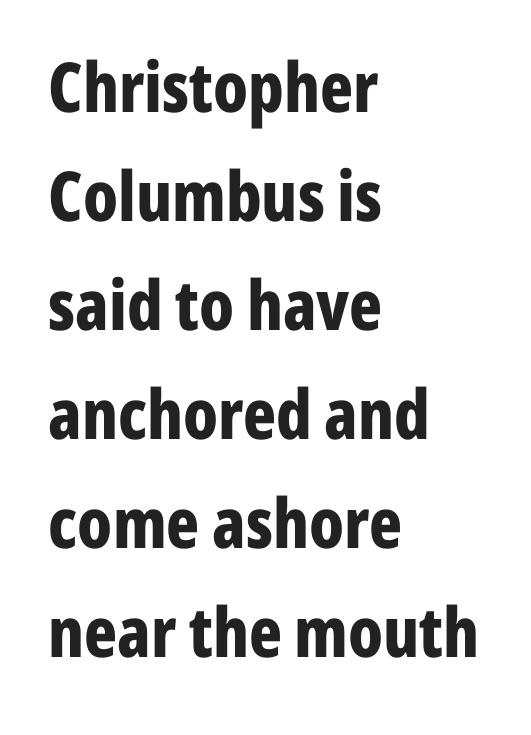
The rendering anchors every line to the left-hand side. The space directly below the letters is spotless. Is this a fixed-width face? No — the glyphs have proportional, varying widths. Each letter's strokes conclude bluntly, with no projecting serifs. The rendering uses a moderate line-height, typical for paragraphs.
